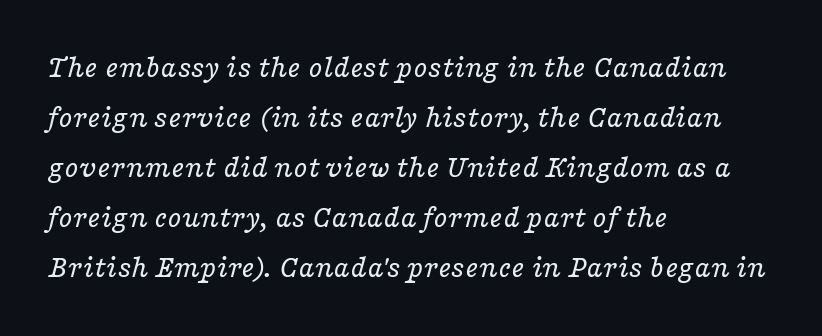
{"serif": "yes", "italic": "yes", "lean": "right", "slant_degrees": 16, "bold": "no", "weight": "regular", "width": "wide", "stroke_contrast": "low", "x_height": "medium", "monospaced": "no", "underline": "no", "align": "left", "line_spacing": "normal", "line_spacing_ratio": 1.56, "letter_spacing": "normal", "letter_spacing_em": 0.0, "glyph_px": 32}
